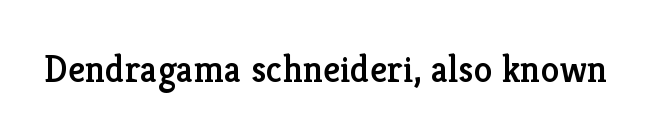
The image shows 38 px serif type, upright; set normal letter spacing, not underlined; low stroke contrast and a medium x-height.
